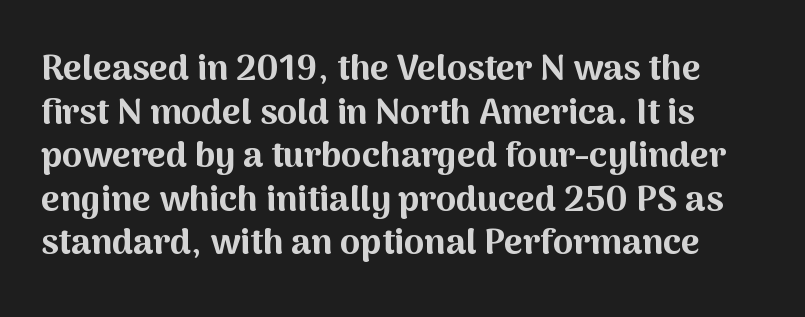
The image shows 36 px bold sans-serif type, upright; set line spacing 1.21x, normal letter spacing, not underlined; medium stroke contrast and a medium x-height.
